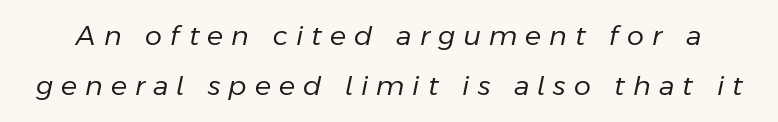
The line texture is sparse and dotted thanks to wide tracking. On a weight scale, this lands at 450 or below. Lines of text with bare space underneath. Is the type slanted? Yes — the strokes lean at a clear angle.
